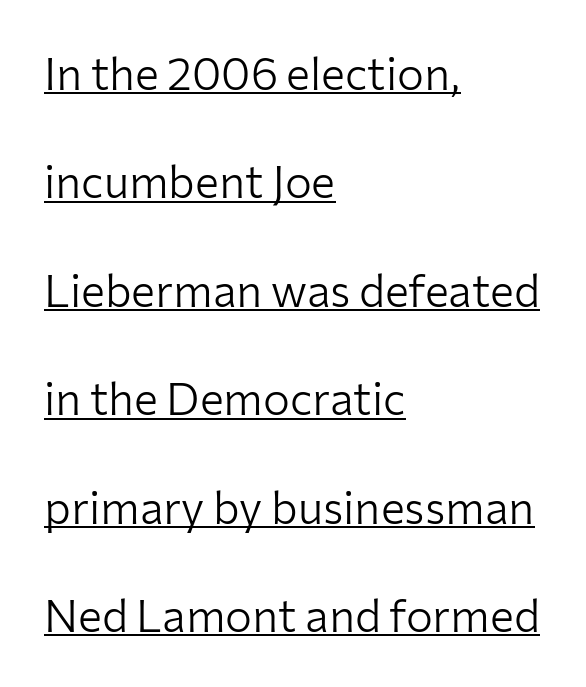
The image shows 45 px light sans-serif type, upright; set left-aligned, loose line spacing (2.41x), normal letter spacing, underlined; low stroke contrast and a medium x-height.
